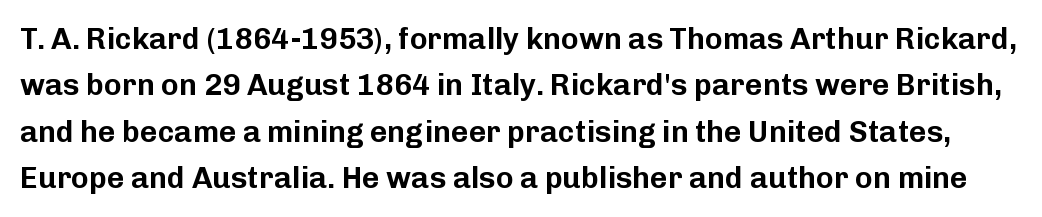
{"serif": "no", "italic": "no", "width": "normal", "stroke_contrast": "low", "x_height": "medium", "monospaced": "no", "underline": "no", "line_spacing": "normal", "line_spacing_ratio": 1.55, "letter_spacing": "normal", "letter_spacing_em": 0.0, "glyph_px": 30}
